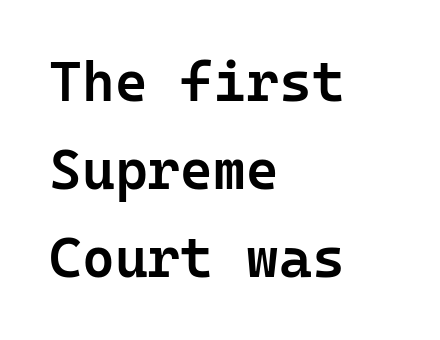
The image shows 56 px semibold sans-serif type, upright; set left-aligned, normal line spacing (1.57x), normal letter spacing, not underlined; low stroke contrast and a medium x-height.
